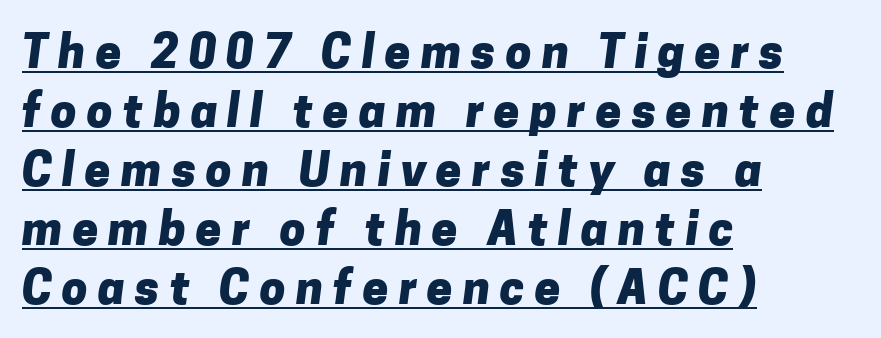
The image shows 46 px heavy sans-serif type; set left-aligned, normal line spacing (1.28x), unusually wide letter spacing (+0.22 em), underlined; low stroke contrast and a medium x-height.
